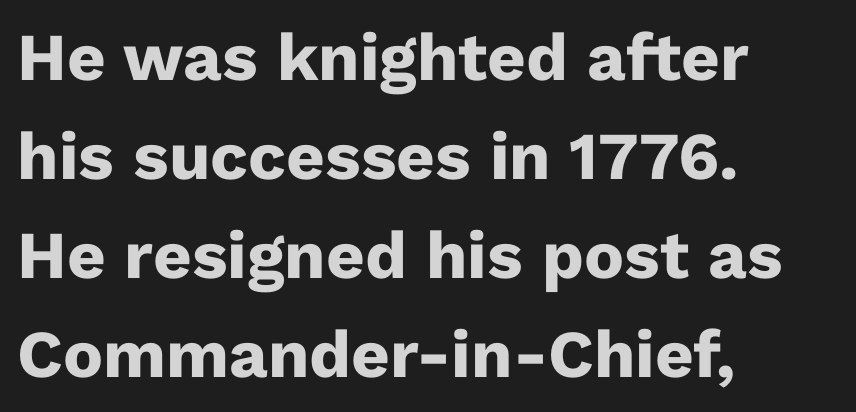
Are there feet on the stems? There aren't — it's a sans. The specimen reads as upright at a glance. The block of text has a typical density, with ordinary space between rows. Think of a printed novel: that variable character pitch is what you see here. Look at the tracking — it's just the regular setting, nothing added.
